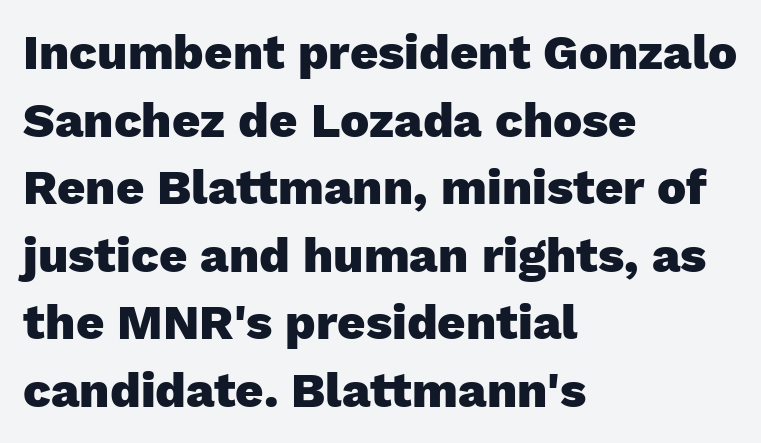
{"serif": "no", "italic": "no", "bold": "yes", "weight": "heavy", "width": "normal", "stroke_contrast": "low", "x_height": "medium", "monospaced": "no", "underline": "no", "align": "left", "line_spacing": "normal", "line_spacing_ratio": 1.38, "letter_spacing": "normal", "letter_spacing_em": 0.0, "glyph_px": 49}
